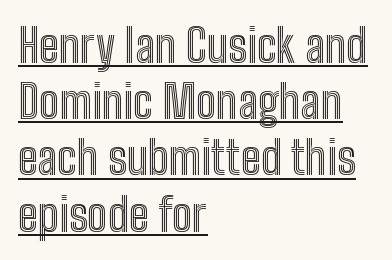
You could not count columns in this text — the font is proportionally spaced. These characters rest on top of a visible drawn line. Nothing unusual about the tracking: characters are spaced as the font intends. These lines were composed using upright roman letters. All the whitespace from short lines collects on the right.
